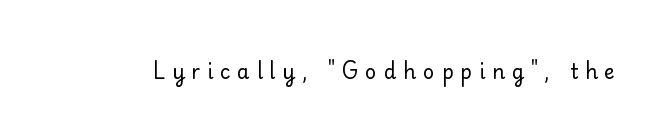
Characters remain perfectly vertical along every line. Honestly, there is no underline to notice here at all. This reads as an unemphasized weight, regular at the heaviest. Short note: letters widely spaced.
